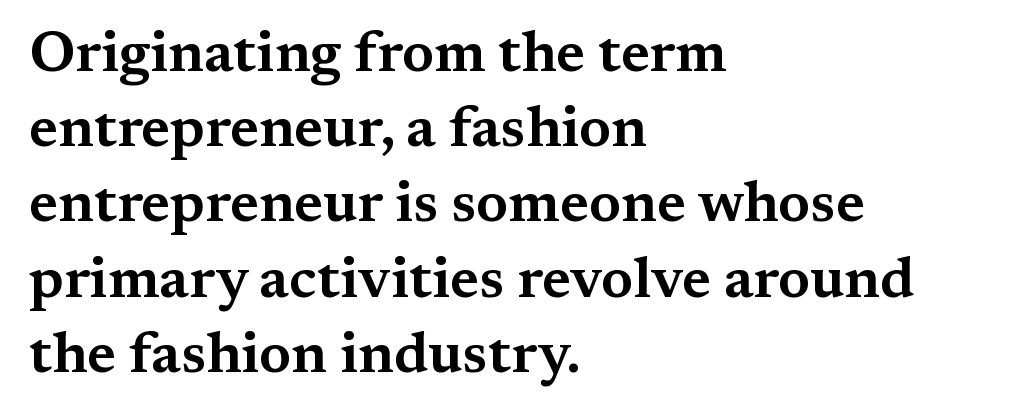
A typesetter would call this proportional, since set widths differ per character. Horizontally, the lines are justified to the leading edge only. Bare-footed words on every line. Ascenders rise straight up at ninety degrees. Regarding serifs, this sample has them. Students, observe: this is what conventionally led text looks like.
